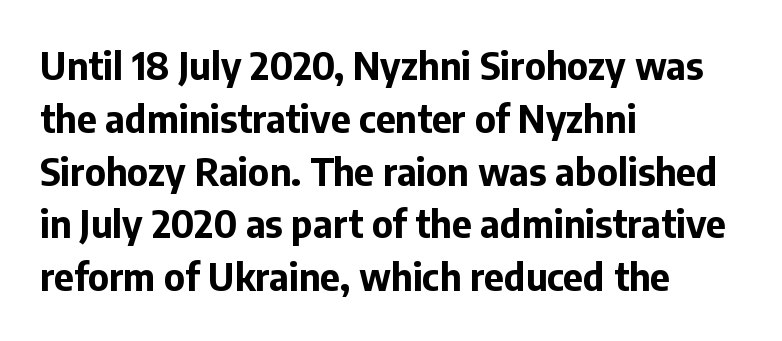
Q: Is the text bold? A: Yes.
Q: Is the text italic (slanted)? A: No, it is upright.
Q: Is the typeface a serif or a sans-serif typeface? A: Sans-serif.
Q: Is the text underlined? A: No.
Q: How is the paragraph aligned? A: Left-aligned.
Q: Is the spacing between letters normal or unusually wide? A: Normal.
Q: Is the spacing between lines tight, normal or loose? A: Normal.
Q: Width (condensed, normal, or wide)? A: Normal.
Q: Stroke contrast? A: Low.
Q: x-height? A: Medium.
Q: Monospaced? A: No.
